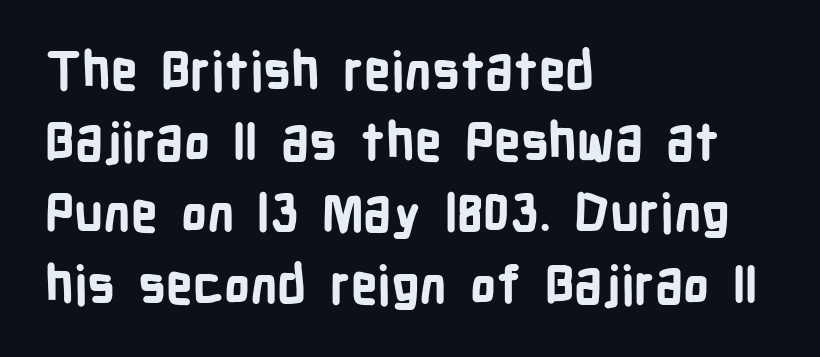
Q: Is the text bold? A: Yes.
Q: Is the text italic (slanted)? A: No, it is upright.
Q: Is the typeface a serif or a sans-serif typeface? A: Sans-serif.
Q: Is the text underlined? A: No.
Q: How is the paragraph aligned? A: Left-aligned.
Q: Is the spacing between letters normal or unusually wide? A: Normal.
Q: Is the spacing between lines tight, normal or loose? A: Normal.
Q: Width (condensed, normal, or wide)? A: Condensed.
Q: Stroke contrast? A: Low.
Q: x-height? A: Medium.
Q: Monospaced? A: No.
